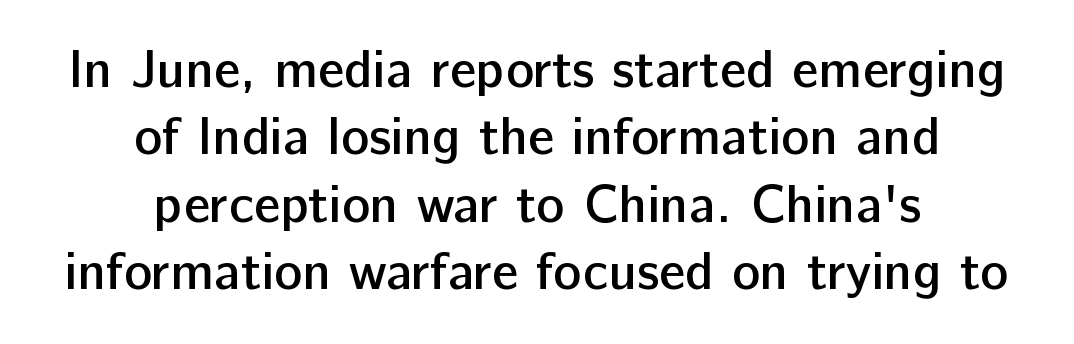
A somewhat darkened texture: the type is semibold rather than bold. Unlike a traditional serif, this face leaves its strokes unadorned. Alignment: centered. Nope, not italic — everything's standing straight. Whoever set this chose a conventional vertical rhythm. The space beneath each line is pristine and unruled.
